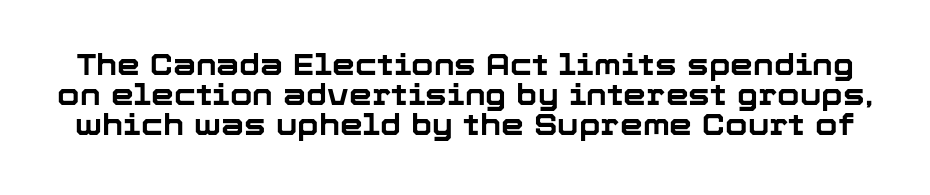
Is there any slant? The stems are plumb. Interline gaps are noticeably narrow in this sample. Do the characters align in a grid? No, the font is proportional. Does extra space separate the letters? No, they use regular spacing.
